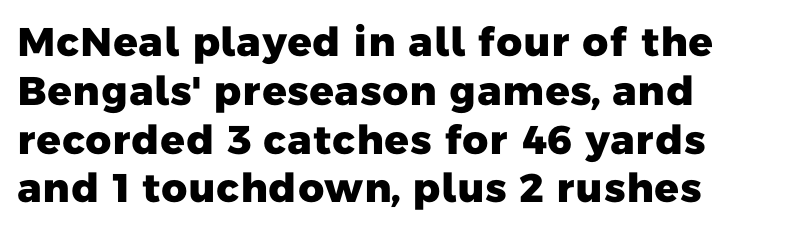
Decoration check: the copy has no underline. Regarding serifs, this sample does without them. The lines are quadded left. Short note: letters normally spaced.
